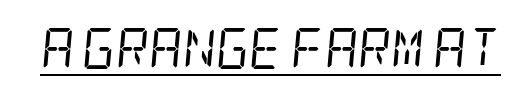
Q: Is the text bold? A: No.
Q: Is the text italic (slanted)? A: Yes, it leans right by about 5 degrees.
Q: Is the typeface a serif or a sans-serif typeface? A: Serif.
Q: Is the text underlined? A: Yes.
Q: Is the spacing between letters normal or unusually wide? A: Normal.
Q: Width (condensed, normal, or wide)? A: Condensed.
Q: Stroke contrast? A: Low.
Q: x-height? A: Large.
